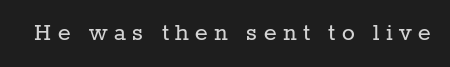
{"italic": "no", "bold": "no", "underline": "no", "letter_spacing": "wide", "letter_spacing_em": 0.24, "glyph_px": 27}
